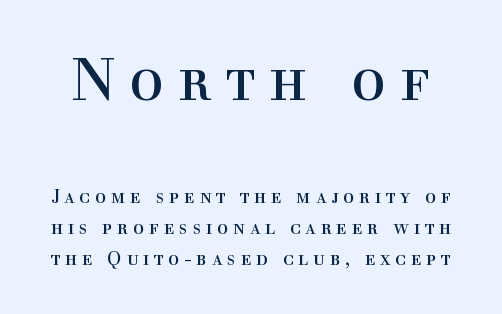
Does the type have serifs? Yes, each stem ends in a small foot. Does extra space separate the letters? Yes, quite a lot of it. Posture: vertical. Underlining? Definitely not there. A light-to-regular cut is what we see here.
